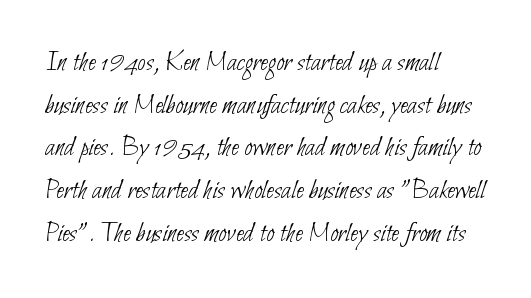
Honestly, the row spacing looks completely unremarkable. The specimen omits any rule beneath the text block's lines. The horizontal fit of the characters is conventional and even. No heavy texture on the line: the type isn't bold. A student would call this left alignment; a typographer would say flush left, rag right.
